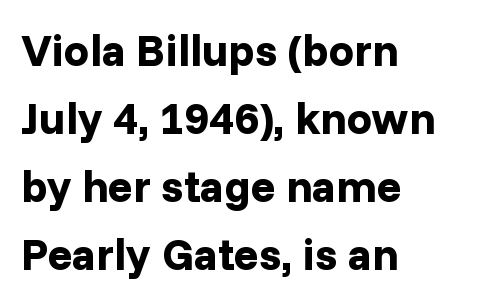
{"serif": "no", "italic": "no", "bold": "yes", "weight": "bold", "width": "normal", "stroke_contrast": "low", "x_height": "medium", "monospaced": "no", "underline": "no", "align": "left", "line_spacing": "normal", "line_spacing_ratio": 1.51, "letter_spacing": "normal", "letter_spacing_em": 0.0, "glyph_px": 45}
